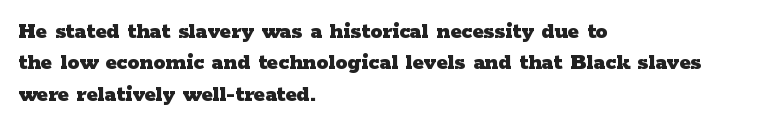
Caption: standard tracking, unaltered. In CSS terms this would be text-align: left. Unlike italic type, these characters show no tilt at all. A dark, heavy texture on the line: the type is bold.
